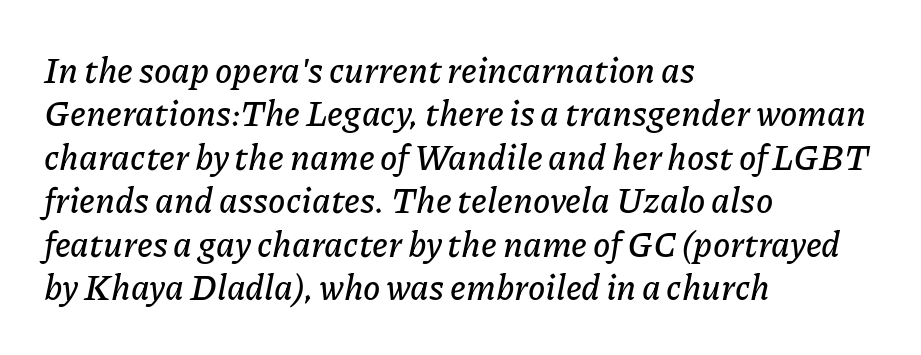
The image shows 35 px text type, italic (leaning right); set left-aligned, line spacing 1.24x, normal letter spacing, not underlined; low stroke contrast and a medium x-height.
